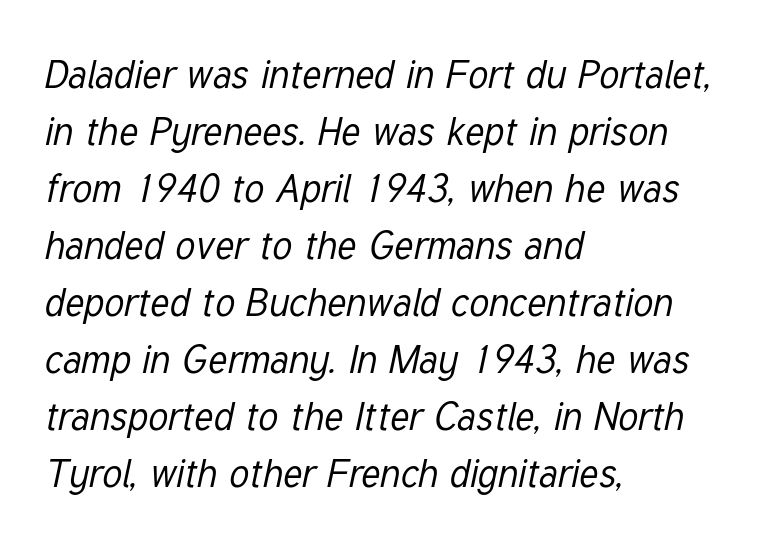
Q: Is the text bold? A: No.
Q: Is the text italic (slanted)? A: Yes, it leans right by about 12 degrees.
Q: Is the text underlined? A: No.
Q: How is the paragraph aligned? A: Left-aligned.
Q: Is the spacing between letters normal or unusually wide? A: Normal.
Q: Is the spacing between lines tight, normal or loose? A: Normal.
Q: Width (condensed, normal, or wide)? A: Condensed.
Q: Stroke contrast? A: Low.
Q: x-height? A: Medium.
Q: Monospaced? A: No.
